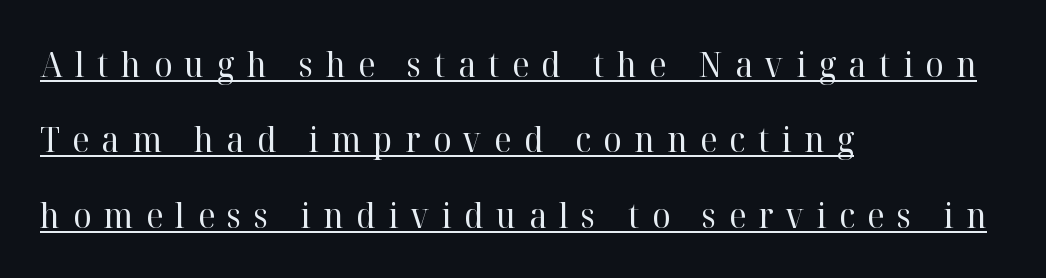
Q: Is the text bold? A: No.
Q: Is the text italic (slanted)? A: No, it is upright.
Q: Is the typeface a serif or a sans-serif typeface? A: Serif.
Q: Is the text underlined? A: Yes.
Q: How is the paragraph aligned? A: Left-aligned.
Q: Is the spacing between letters normal or unusually wide? A: Unusually wide.
Q: Is the spacing between lines tight, normal or loose? A: Loose.
Q: Width (condensed, normal, or wide)? A: Normal.
Q: Stroke contrast? A: High.
Q: x-height? A: Medium.
Q: Monospaced? A: No.
